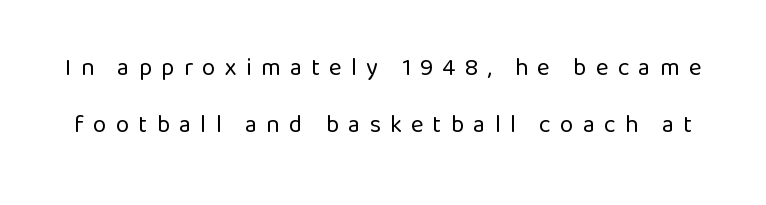
Look at the tracking — it's clearly loosened, letters drifting apart. The weight tops out at a normal text grade. This sample uses an upright cut, with every glyph sitting square on the baseline. Descender tails drop into unmarked territory. Successive baselines arrive slowly, with a big drop between each.
